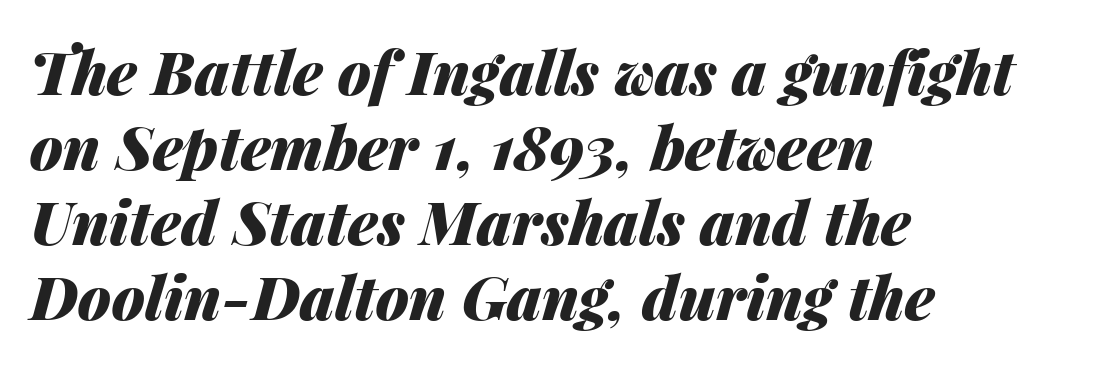
Q: Is the text bold? A: Yes.
Q: Is the text italic (slanted)? A: Yes, it leans right by about 14 degrees.
Q: Is the text underlined? A: No.
Q: How is the paragraph aligned? A: Left-aligned.
Q: Is the spacing between letters normal or unusually wide? A: Normal.
Q: Is the spacing between lines tight, normal or loose? A: Normal.
Q: Width (condensed, normal, or wide)? A: Normal.
Q: Stroke contrast? A: Medium.
Q: x-height? A: Medium.
Q: Monospaced? A: No.
